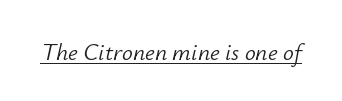
{"italic": "yes", "lean": "right", "slant_degrees": 12, "bold": "no", "underline": "yes", "letter_spacing": "normal", "letter_spacing_em": 0.0, "glyph_px": 24}
